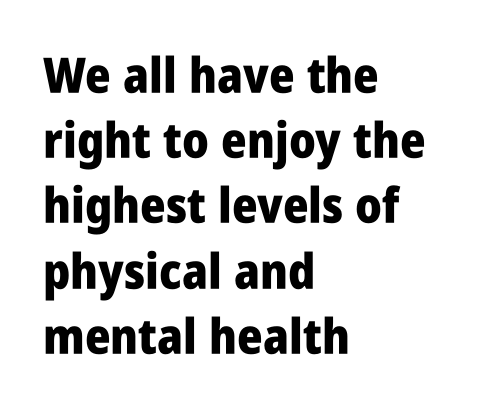
Q: Is the text bold? A: Yes.
Q: Is the text italic (slanted)? A: No, it is upright.
Q: Is the typeface a serif or a sans-serif typeface? A: Sans-serif.
Q: Is the text underlined? A: No.
Q: How is the paragraph aligned? A: Left-aligned.
Q: Is the spacing between letters normal or unusually wide? A: Normal.
Q: Is the spacing between lines tight, normal or loose? A: Normal.
Q: Width (condensed, normal, or wide)? A: Condensed.
Q: Stroke contrast? A: Low.
Q: x-height? A: Large.
Q: Monospaced? A: No.
